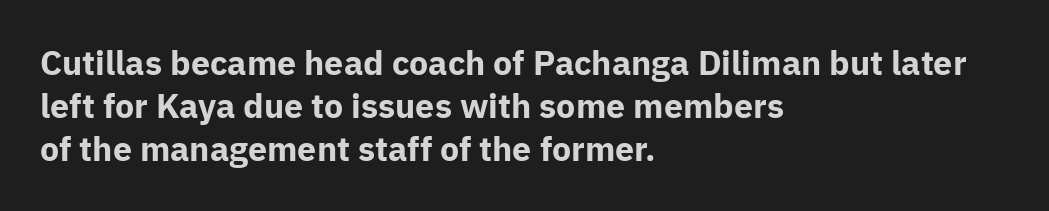
Every character sits straight up, as roman type does. Looks like regular typesetting: each glyph gets only the width it needs. Left-aligned paragraph, ragged on the right. Are there feet on the stems? There aren't — it's a sans. You'd pick this weight for a headline — it's a proper bold.
